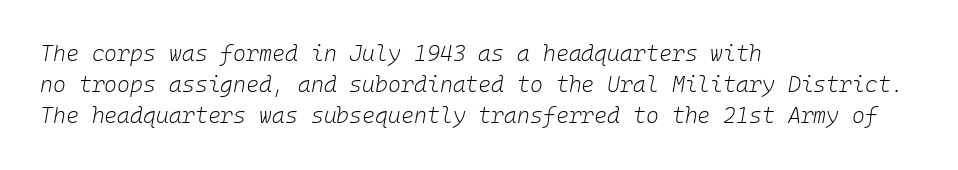
{"italic": "yes", "lean": "right", "slant_degrees": 10, "bold": "no", "underline": "no", "align": "left", "line_spacing": "normal", "line_spacing_ratio": 1.42, "letter_spacing": "normal", "letter_spacing_em": 0.0, "glyph_px": 22}
